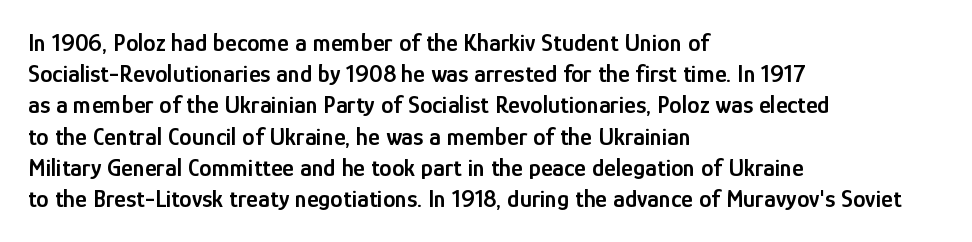
Q: Is the text bold? A: Semi-bold.
Q: Is the text italic (slanted)? A: No, it is upright.
Q: Is the text underlined? A: No.
Q: How is the paragraph aligned? A: Left-aligned.
Q: Is the spacing between letters normal or unusually wide? A: Normal.
Q: Is the spacing between lines tight, normal or loose? A: Normal.
